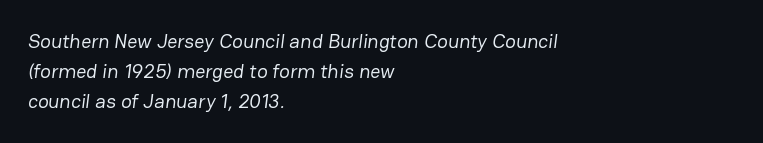
Q: Is the text bold? A: No.
Q: Is the text underlined? A: No.
Q: How is the paragraph aligned? A: Left-aligned.
Q: Is the spacing between letters normal or unusually wide? A: Normal.
Q: Is the spacing between lines tight, normal or loose? A: Normal.
